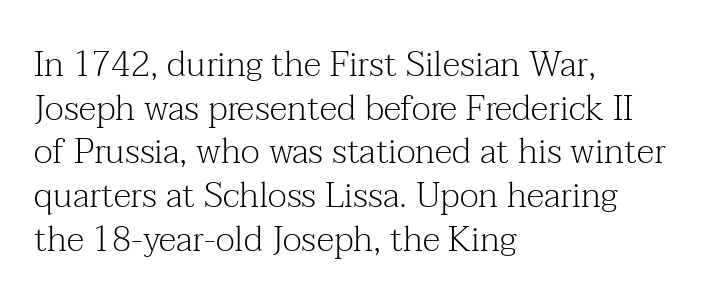
Q: Is the text bold? A: No.
Q: Is the text italic (slanted)? A: No, it is upright.
Q: Is the typeface a serif or a sans-serif typeface? A: Serif.
Q: Is the text underlined? A: No.
Q: How is the paragraph aligned? A: Left-aligned.
Q: Is the spacing between letters normal or unusually wide? A: Normal.
Q: Is the spacing between lines tight, normal or loose? A: Normal.
Q: Width (condensed, normal, or wide)? A: Normal.
Q: Stroke contrast? A: Medium.
Q: x-height? A: Medium.
Q: Monospaced? A: No.
